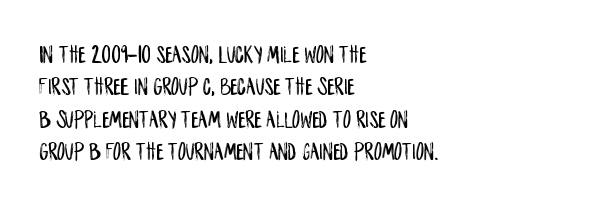
The image shows 25 px text type, upright; set left-aligned, normal line spacing (1.3x), normal letter spacing, not underlined.
